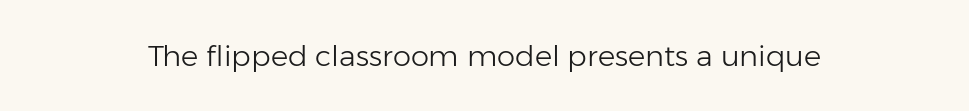
Q: Is the text bold? A: No.
Q: Is the text italic (slanted)? A: No, it is upright.
Q: Is the typeface a serif or a sans-serif typeface? A: Sans-serif.
Q: Is the text underlined? A: No.
Q: Is the spacing between letters normal or unusually wide? A: Normal.
Q: Width (condensed, normal, or wide)? A: Normal.
Q: Stroke contrast? A: Low.
Q: x-height? A: Medium.
Q: Monospaced? A: No.
